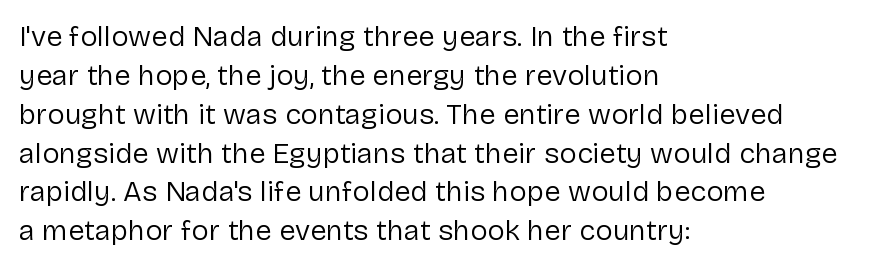
Q: Is the text bold? A: No.
Q: Is the text italic (slanted)? A: No, it is upright.
Q: Is the typeface a serif or a sans-serif typeface? A: Sans-serif.
Q: Is the text underlined? A: No.
Q: How is the paragraph aligned? A: Left-aligned.
Q: Is the spacing between letters normal or unusually wide? A: Normal.
Q: Is the spacing between lines tight, normal or loose? A: Normal.
Q: Width (condensed, normal, or wide)? A: Normal.
Q: Stroke contrast? A: Low.
Q: x-height? A: Medium.
Q: Monospaced? A: No.
